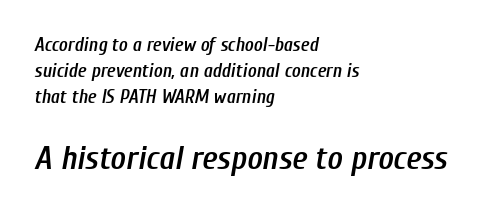
{"italic": "yes", "lean": "right", "slant_degrees": 10, "bold": "semi", "weight": "semibold", "width": "condensed", "stroke_contrast": "low", "x_height": "medium", "monospaced": "no", "underline": "no", "align": "left", "line_spacing": "normal", "line_spacing_ratio": 1.38, "letter_spacing": "normal", "letter_spacing_em": 0.0, "larger_block": "second", "size_ratio": 1.74, "glyph_px": 33}
